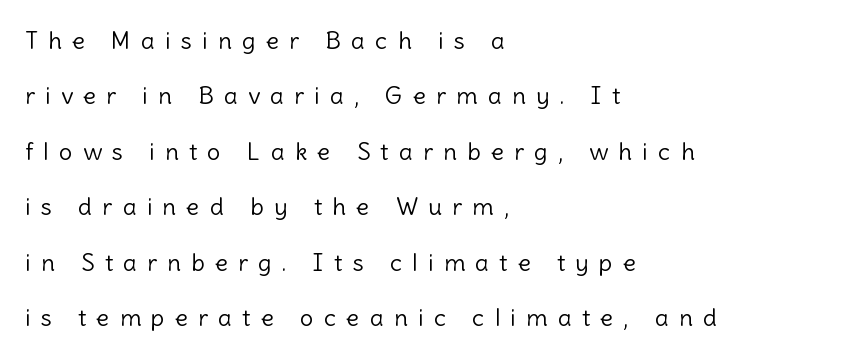
Q: Is the text bold? A: No.
Q: Is the text italic (slanted)? A: No, it is upright.
Q: Is the text underlined? A: No.
Q: How is the paragraph aligned? A: Left-aligned.
Q: Is the spacing between letters normal or unusually wide? A: Unusually wide.
Q: Is the spacing between lines tight, normal or loose? A: Loose.
